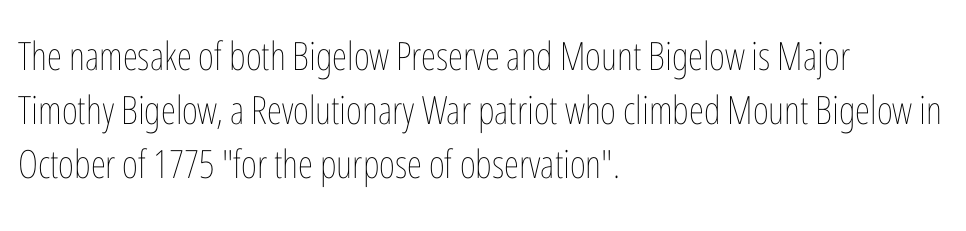
The image shows 39 px thin, condensed type, upright; set left-aligned, normal line spacing (1.39x), normal letter spacing, not underlined; low stroke contrast and a medium x-height.
